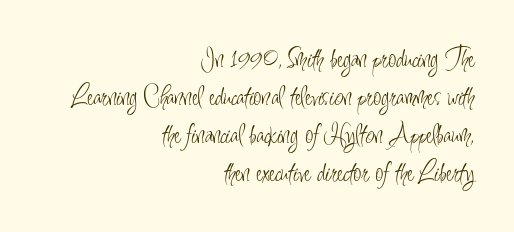
{"serif": "no", "bold": "no", "weight": "light", "width": "condensed", "stroke_contrast": "low", "x_height": "small", "monospaced": "no", "underline": "no", "align": "right", "line_spacing": "normal", "line_spacing_ratio": 1.31, "letter_spacing": "normal", "letter_spacing_em": 0.0, "glyph_px": 29}
